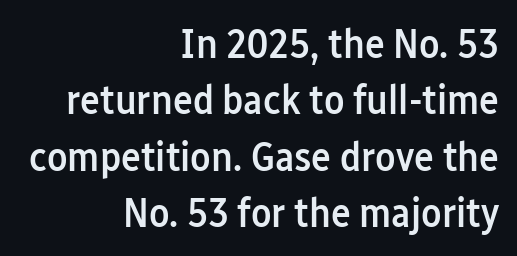
The image shows 42 px semibold, condensed sans-serif type, upright; set right-aligned, normal line spacing (1.34x), normal letter spacing, not underlined; low stroke contrast and a medium x-height.
